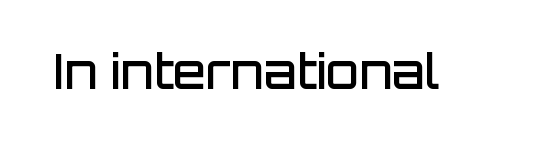
{"serif": "no", "italic": "no", "bold": "semi", "weight": "semibold", "width": "normal", "stroke_contrast": "low", "x_height": "large", "monospaced": "no", "underline": "no", "letter_spacing": "normal", "letter_spacing_em": 0.0, "glyph_px": 48}
